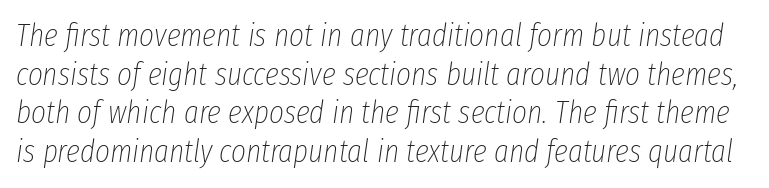
{"italic": "yes", "lean": "right", "slant_degrees": 8, "bold": "no", "weight": "thin", "width": "condensed", "stroke_contrast": "low", "x_height": "medium", "monospaced": "no", "underline": "no", "line_spacing_ratio": 1.21, "letter_spacing": "normal", "letter_spacing_em": 0.0, "glyph_px": 32}
